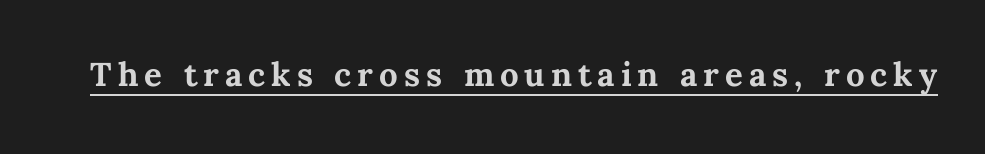
{"italic": "no", "bold": "yes", "weight": "bold", "width": "normal", "stroke_contrast": "medium", "x_height": "medium", "monospaced": "no", "underline": "yes", "glyph_px": 33}
